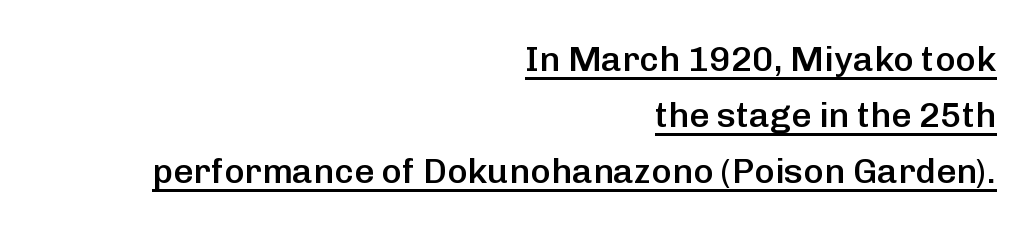
{"serif": "no", "italic": "no", "bold": "semi", "weight": "semibold", "width": "normal", "stroke_contrast": "low", "x_height": "medium", "monospaced": "no", "underline": "yes", "align": "right", "line_spacing": "normal", "line_spacing_ratio": 1.6, "letter_spacing": "normal", "letter_spacing_em": 0.0, "glyph_px": 35}
